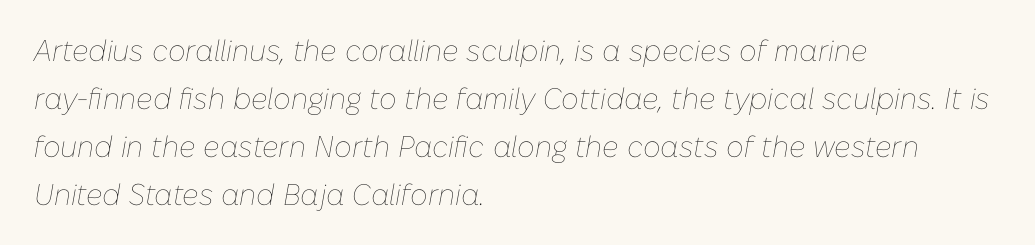
The image shows 30 px thin type, italic (leaning right); set left-aligned, normal line spacing (1.6x), normal letter spacing, not underlined; low stroke contrast and a medium x-height.
